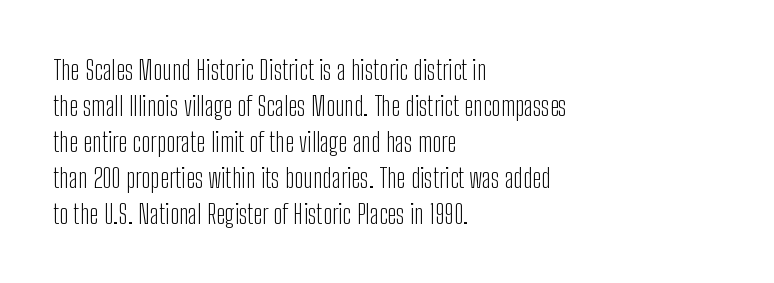
{"italic": "no", "bold": "no", "underline": "no", "align": "left", "line_spacing": "normal", "line_spacing_ratio": 1.33, "letter_spacing": "normal", "letter_spacing_em": 0.0, "glyph_px": 27}
